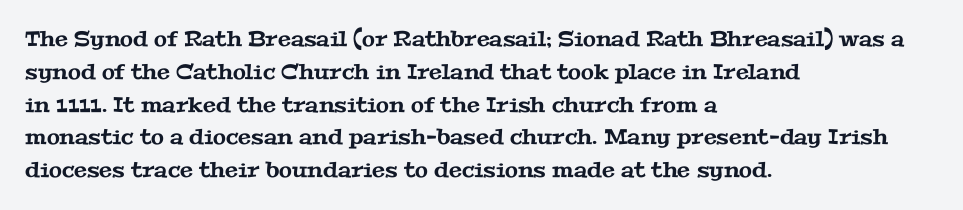
Characters follow at the spacing the type designer built in. Is the block centered? No — it sits flush against the left margin. No word sits above an underline. A typesetter would call this leading conventional body-copy spacing.
